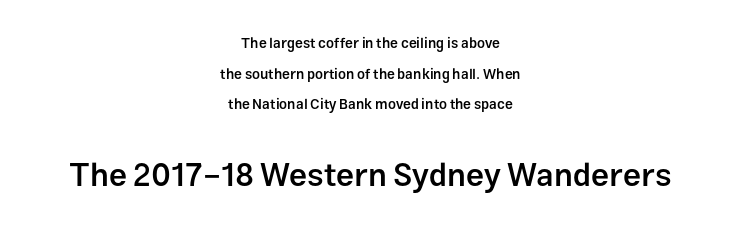
The image shows 32 px semibold sans-serif type, upright; set centered, loose line spacing (2.18x), normal letter spacing, not underlined; the second (bottom) block is 2.29x larger; low stroke contrast and a medium x-height.
